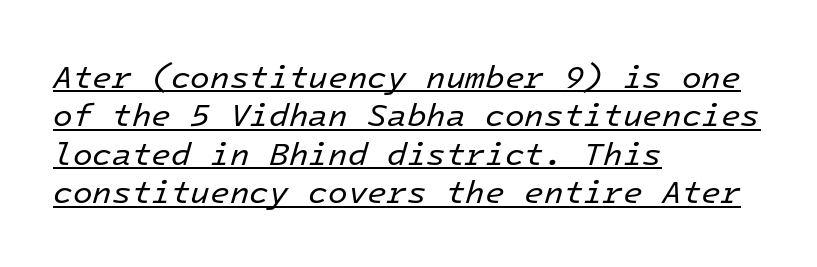
The image shows 32 px regular-weight type, italic (leaning right), monospaced; set left-aligned, line spacing 1.2x, normal letter spacing, underlined; low stroke contrast and a medium x-height.
